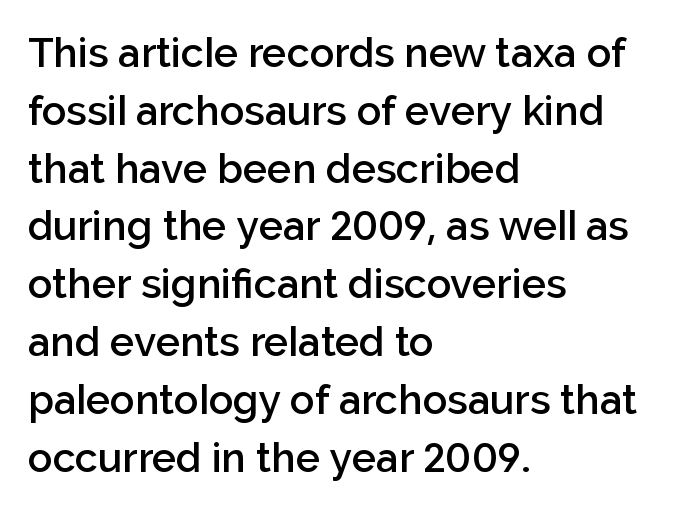
Varying glyph widths throughout — classic text-font behaviour. Glance below the letters and you will spot only blank space. Glyph-to-glyph distance matches everyday printed text. The text was rendered using a sans face with plain stroke endings.
